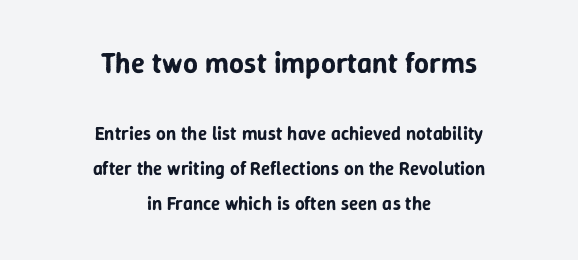
This is the regular roman posture of the typeface. Proportional: the letters do not fall into vertical columns. This rendering uses center alignment, leaving both contours irregular but symmetric. The rendering keeps characters at their native spacing.
